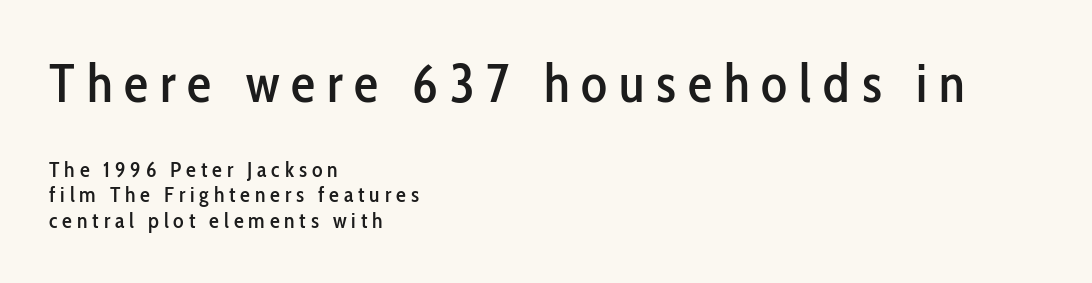
Descenders are the only things crossing below the line. Think of a printed novel: that variable character pitch is what you see here. Each letter's strokes conclude bluntly, with no projecting serifs. Tracking value appears strongly positive — letters spread wide. The font's upright variant was chosen for this text. Larger block? The one above; the one below is distinctly smaller.
